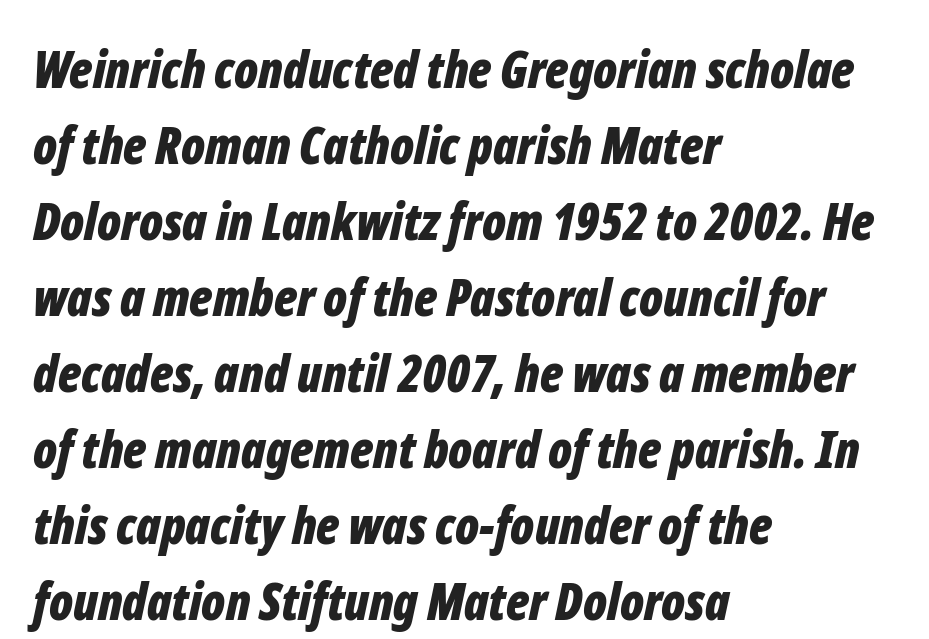
Beneath every word, the page is bare. Spacing between characters is what you'd get straight out of the box. Character widths vary here, with narrow letters taking less room than wide ones. The vertical gap from one line to the next is medium. Reading down the block, your eye returns to a fixed left position each line. Does the weight exceed regular? Yes, all the way to bold.
